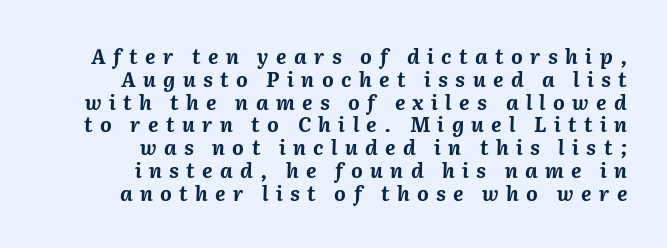
The image shows 20 px bold type, italic (leaning right); set right-aligned, tight line spacing (1.14x), unusually wide letter spacing (+0.37 em), not underlined.
